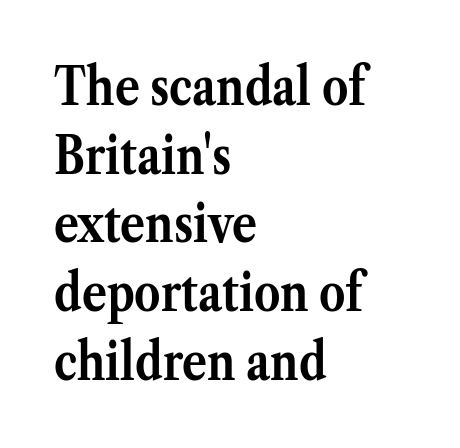
The image shows 52 px semibold serif type, upright; set left-aligned, normal line spacing (1.32x), normal letter spacing, not underlined; medium stroke contrast and a medium x-height.
